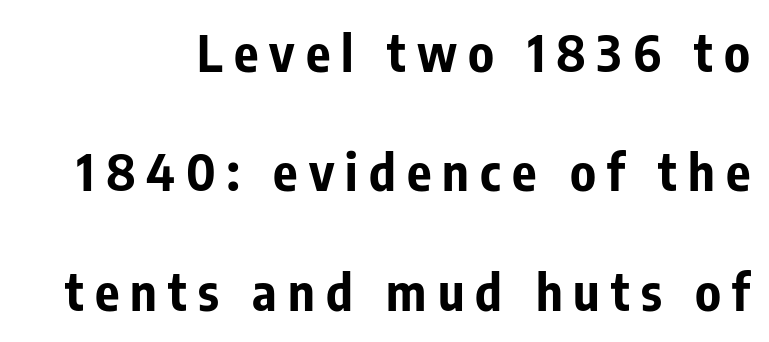
{"serif": "no", "italic": "no", "bold": "yes", "weight": "bold", "width": "condensed", "stroke_contrast": "low", "x_height": "medium", "monospaced": "no", "underline": "no", "align": "right", "line_spacing": "loose", "line_spacing_ratio": 2.34, "letter_spacing": "wide", "letter_spacing_em": 0.22, "glyph_px": 51}
